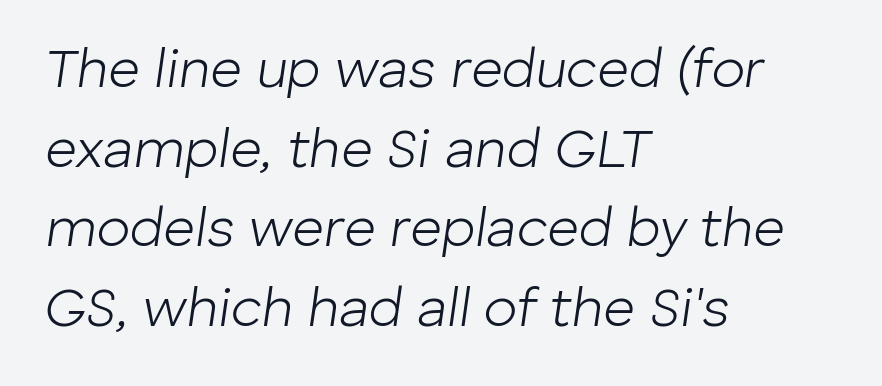
If you measured baseline to baseline, you'd find a middling distance. Posture: slanted. The passage shown is typed in a proportional face where columns would drift. Every row of glyphs begins at an identical x-position on the left.
